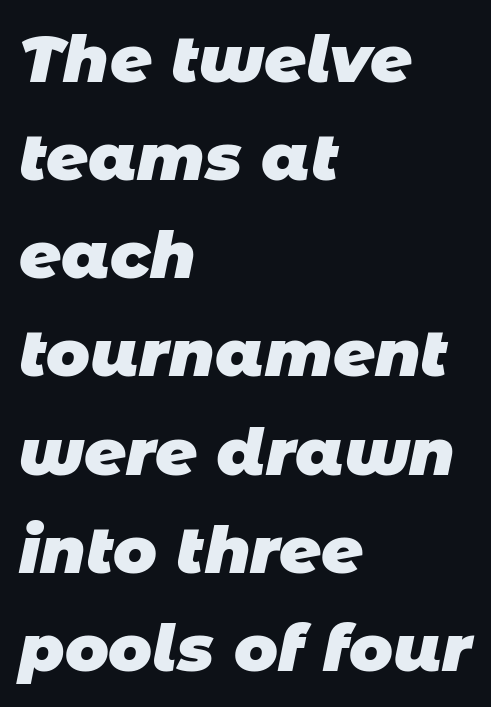
The image shows 65 px heavy sans-serif type; set left-aligned, normal line spacing (1.51x), normal letter spacing, not underlined; low stroke contrast and a large x-height.
